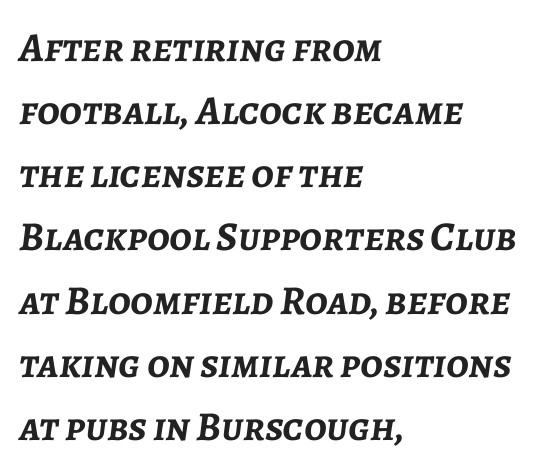
Only glyphs here, with clear space below each row. The characters look thick and weighty, a clear bold. Horizontally, the lines are justified to the leading edge only. Between one letter and the next there's only the usual sliver of space.
